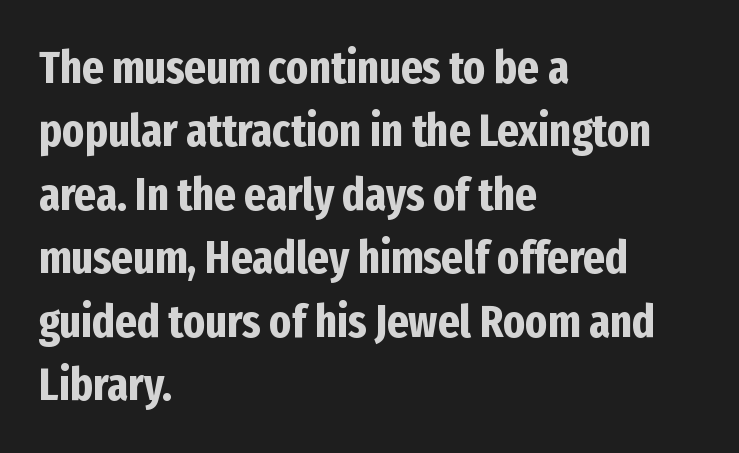
Q: Is the text bold? A: Yes.
Q: Is the text italic (slanted)? A: No, it is upright.
Q: Is the typeface a serif or a sans-serif typeface? A: Sans-serif.
Q: Is the text underlined? A: No.
Q: How is the paragraph aligned? A: Left-aligned.
Q: Is the spacing between letters normal or unusually wide? A: Normal.
Q: Is the spacing between lines tight, normal or loose? A: Normal.
Q: Width (condensed, normal, or wide)? A: Condensed.
Q: Stroke contrast? A: Low.
Q: x-height? A: Medium.
Q: Monospaced? A: No.
